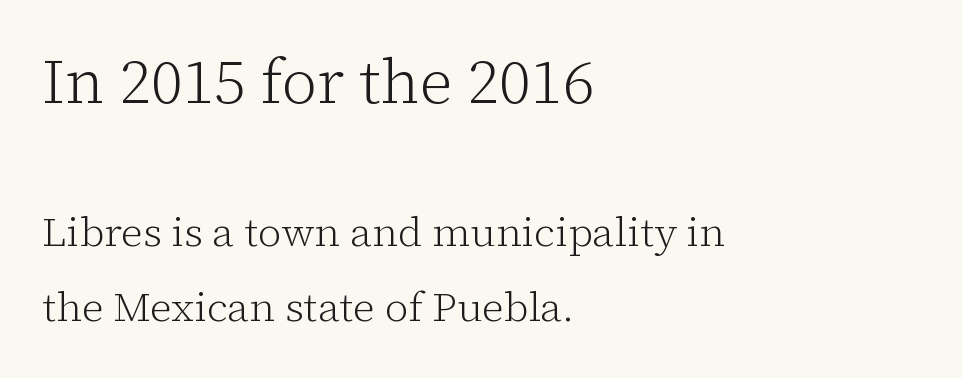
Look at the bottom of the vertical strokes: they flare into serifs here. Does extra space separate the letters? No, they use regular spacing. The lettering holds an erect, upright posture throughout. The typesetting does not lean heavy: it is not bold. Each letter keeps its own natural width here, so spacing adapts to shape. Notice how the passage keeps a crisp vertical edge on the left only.
